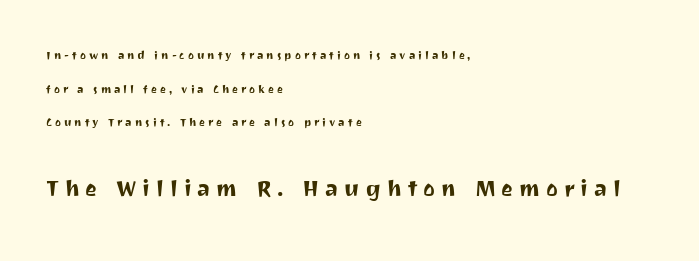
Words appear elongated and porous because spacing is wide. Designer's note — italics off, roman on. Summary of vertical rhythm: relaxed, with wide interline spacing. Larger block? The one below; the one above is distinctly smaller. Rule under the text: the space is simply empty. Where is the straight margin? On the left.
